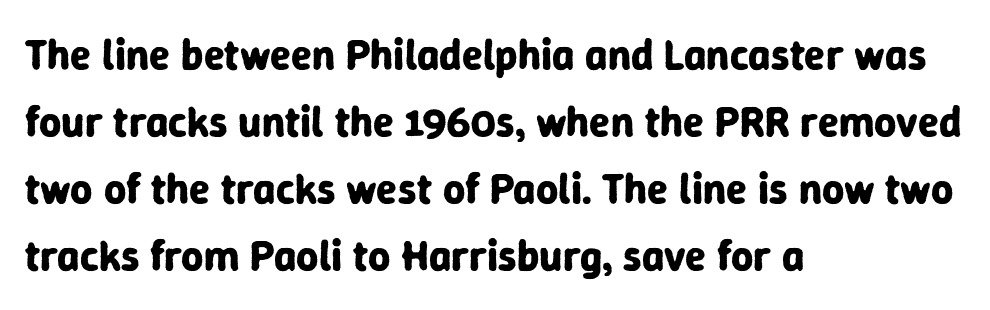
The image shows 43 px bold sans-serif type, upright; set left-aligned, normal line spacing (1.56x), normal letter spacing, not underlined; low stroke contrast and a medium x-height.
